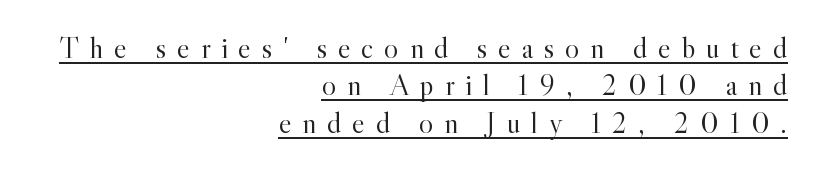
The image shows 30 px light serif type, upright; set right-aligned, normal line spacing (1.25x), unusually wide letter spacing (+0.36 em), underlined; a small x-height.
